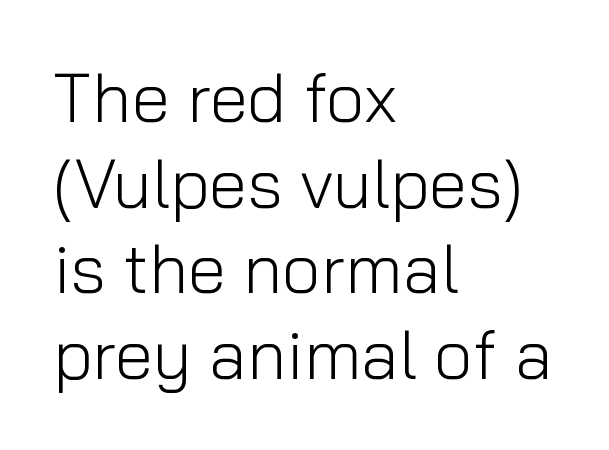
{"serif": "no", "italic": "no", "bold": "no", "weight": "light", "width": "normal", "stroke_contrast": "low", "x_height": "medium", "monospaced": "no", "underline": "no", "align": "left", "line_spacing_ratio": 1.24, "letter_spacing": "normal", "letter_spacing_em": 0.0, "glyph_px": 69}
